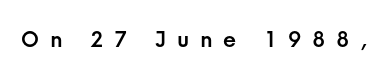
The image shows 26 px text type, upright; set unusually wide letter spacing (+0.41 em), not underlined.
